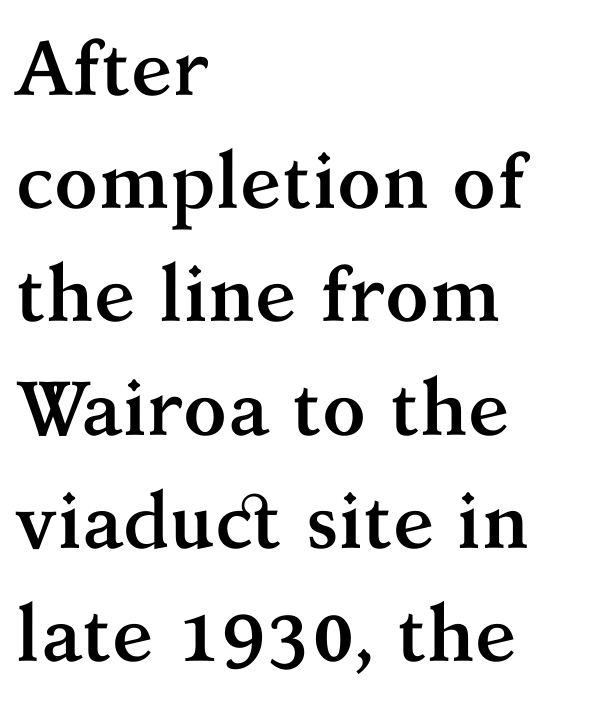
The image shows 77 px semibold serif type, upright; set left-aligned, normal line spacing (1.47x), normal letter spacing, not underlined; medium stroke contrast and a medium x-height.
